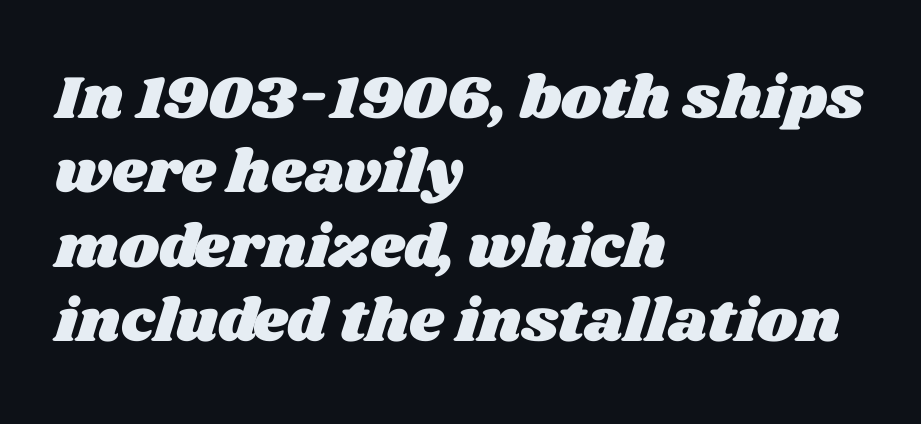
{"width": "wide", "stroke_contrast": "medium", "x_height": "large", "monospaced": "no", "underline": "no", "align": "left", "line_spacing_ratio": 1.22, "letter_spacing": "normal", "letter_spacing_em": 0.0, "glyph_px": 61}
